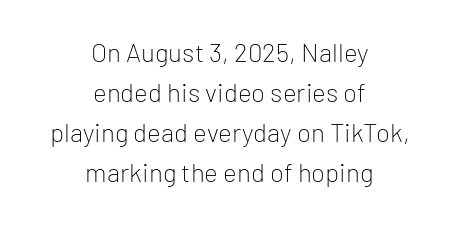
Q: Is the text bold? A: No.
Q: Is the text italic (slanted)? A: No, it is upright.
Q: Is the text underlined? A: No.
Q: How is the paragraph aligned? A: Centered.
Q: Is the spacing between letters normal or unusually wide? A: Normal.
Q: Is the spacing between lines tight, normal or loose? A: Normal.
